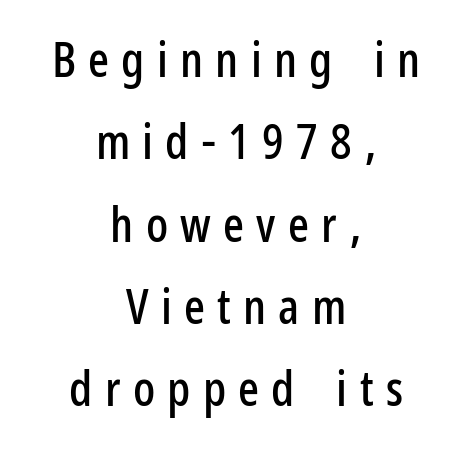
Q: Is the text italic (slanted)? A: No, it is upright.
Q: Is the typeface a serif or a sans-serif typeface? A: Sans-serif.
Q: Is the text underlined? A: No.
Q: How is the paragraph aligned? A: Centered.
Q: Is the spacing between letters normal or unusually wide? A: Unusually wide.
Q: Is the spacing between lines tight, normal or loose? A: Normal.
Q: Width (condensed, normal, or wide)? A: Condensed.
Q: Stroke contrast? A: Low.
Q: x-height? A: Medium.
Q: Monospaced? A: No.
